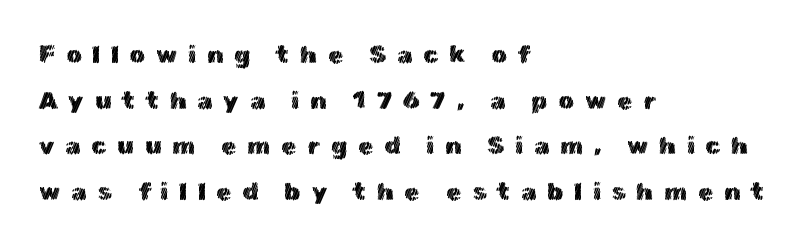
{"italic": "no", "underline": "no", "align": "left", "line_spacing_ratio": 1.83, "letter_spacing": "wide", "letter_spacing_em": 0.42, "glyph_px": 25}
